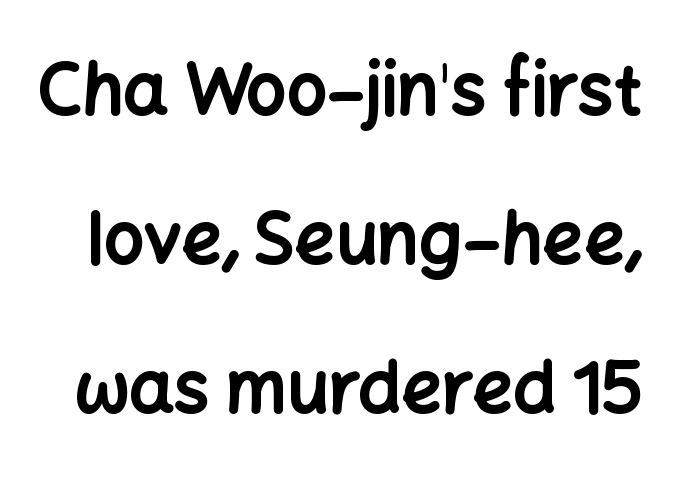
{"serif": "no", "italic": "no", "bold": "yes", "weight": "bold", "width": "normal", "stroke_contrast": "low", "x_height": "medium", "monospaced": "no", "underline": "no", "line_spacing": "loose", "line_spacing_ratio": 2.1, "letter_spacing": "normal", "letter_spacing_em": 0.0, "glyph_px": 71}
